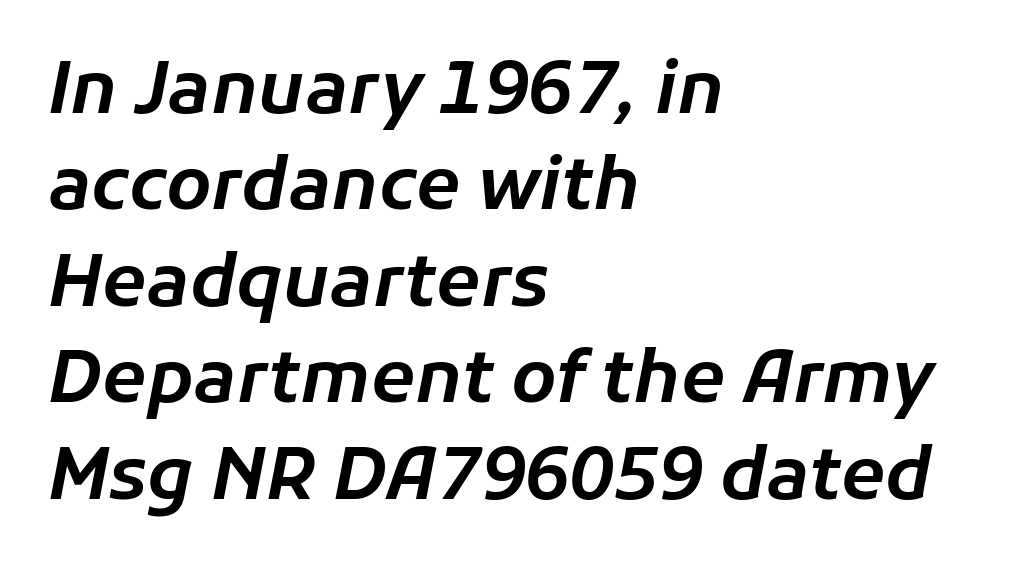
{"italic": "yes", "lean": "right", "slant_degrees": 11, "width": "normal", "stroke_contrast": "low", "x_height": "medium", "monospaced": "no", "underline": "no", "align": "left", "line_spacing": "normal", "line_spacing_ratio": 1.34, "letter_spacing": "normal", "letter_spacing_em": 0.0, "glyph_px": 72}
